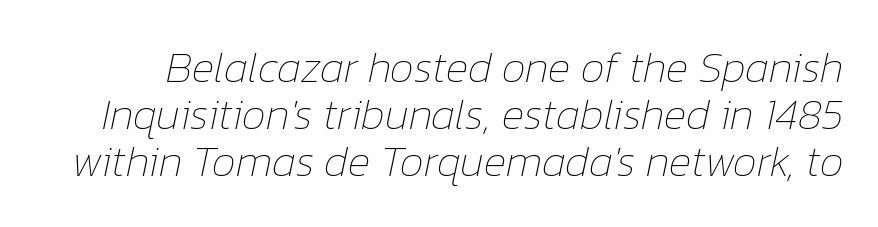
Character widths vary here, with narrow letters taking less room than wide ones. The gap between lines stays unmarked. The text carries the slant typical of an italic or oblique font. You could barely slide anything between these rows.
